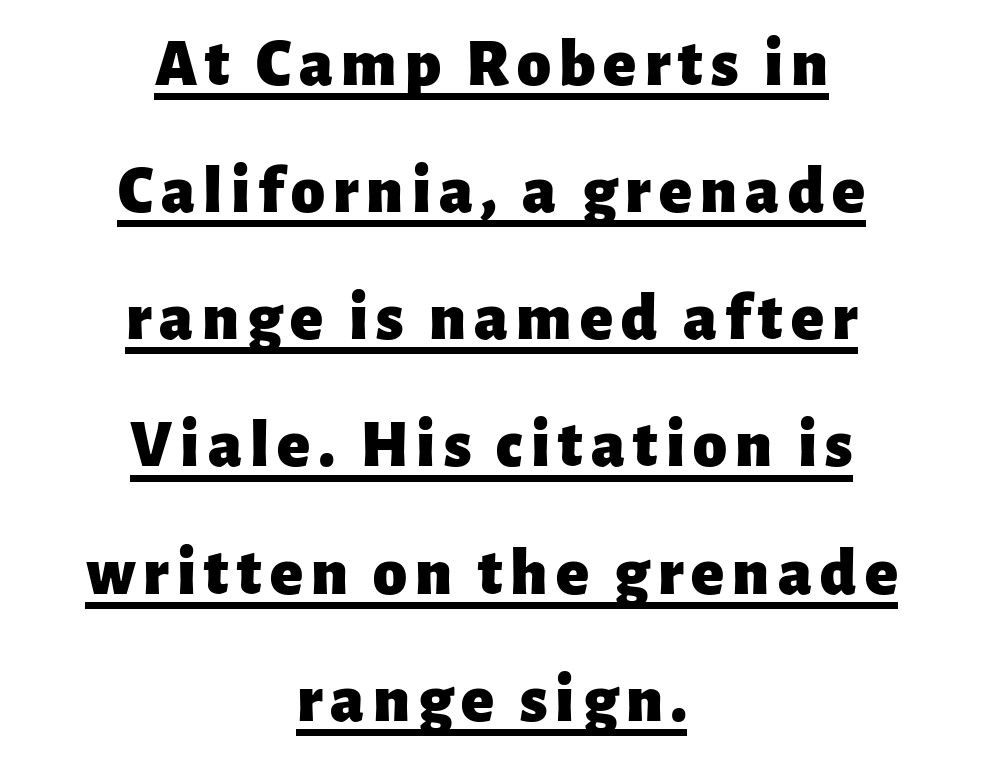
Q: Is the text bold? A: Yes.
Q: Is the text italic (slanted)? A: No, it is upright.
Q: Is the typeface a serif or a sans-serif typeface? A: Sans-serif.
Q: Is the text underlined? A: Yes.
Q: How is the paragraph aligned? A: Centered.
Q: Width (condensed, normal, or wide)? A: Normal.
Q: Stroke contrast? A: Low.
Q: x-height? A: Medium.
Q: Monospaced? A: No.
